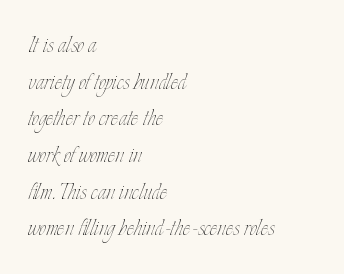
{"bold": "no", "weight": "thin", "width": "condensed", "stroke_contrast": "low", "x_height": "small", "monospaced": "no", "underline": "no", "align": "left", "line_spacing": "normal", "line_spacing_ratio": 1.31, "letter_spacing": "normal", "letter_spacing_em": 0.0, "glyph_px": 28}
